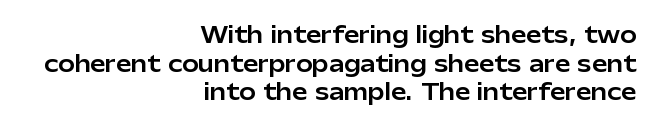
Q: Is the text italic (slanted)? A: No, it is upright.
Q: Is the text underlined? A: No.
Q: How is the paragraph aligned? A: Right-aligned.
Q: Is the spacing between letters normal or unusually wide? A: Normal.
Q: Is the spacing between lines tight, normal or loose? A: Normal.
